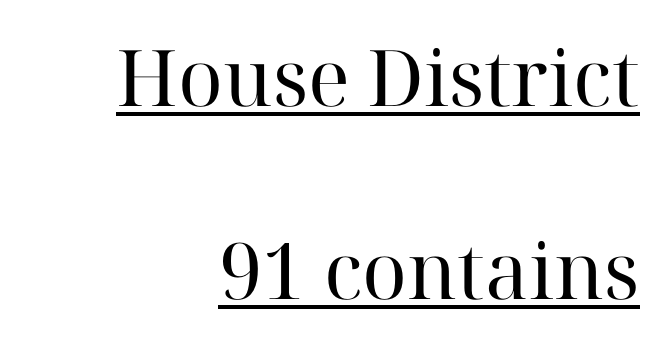
The glyphs in this specimen are seriffed. In designer terms, the underline attribute is active on this setting. Quick note: not italic, upright. Does the leading feel generous? Absolutely, it's lavish. Unbolded letterforms with no extra heft.
